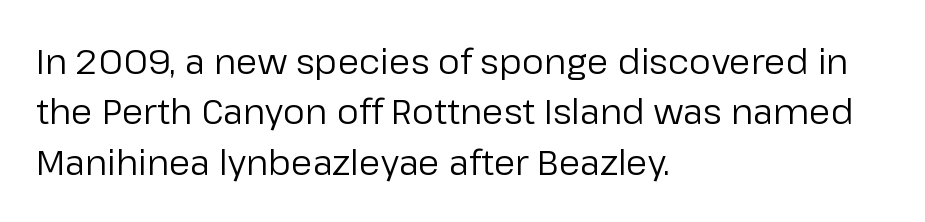
Q: Is the text bold? A: No.
Q: Is the text italic (slanted)? A: No, it is upright.
Q: Is the typeface a serif or a sans-serif typeface? A: Sans-serif.
Q: Is the text underlined? A: No.
Q: How is the paragraph aligned? A: Left-aligned.
Q: Is the spacing between letters normal or unusually wide? A: Normal.
Q: Is the spacing between lines tight, normal or loose? A: Normal.
Q: Width (condensed, normal, or wide)? A: Normal.
Q: Stroke contrast? A: Low.
Q: x-height? A: Medium.
Q: Monospaced? A: No.
